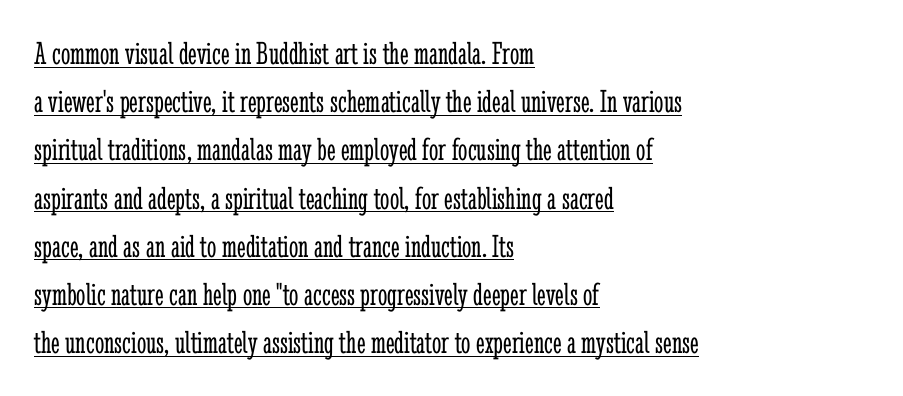
{"serif": "yes", "italic": "no", "bold": "no", "weight": "light", "width": "condensed", "stroke_contrast": "low", "x_height": "medium", "monospaced": "no", "underline": "yes", "align": "left", "line_spacing": "normal", "line_spacing_ratio": 1.46, "letter_spacing": "normal", "letter_spacing_em": 0.0, "glyph_px": 33}
